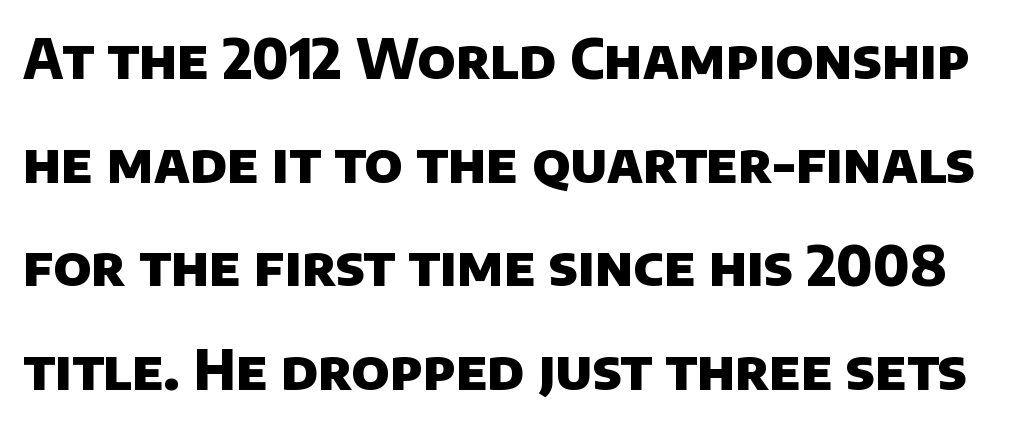
Q: Is the text bold? A: Yes.
Q: Is the typeface a serif or a sans-serif typeface? A: Sans-serif.
Q: Is the text underlined? A: No.
Q: Is the spacing between letters normal or unusually wide? A: Normal.
Q: Is the spacing between lines tight, normal or loose? A: Loose.
Q: Width (condensed, normal, or wide)? A: Normal.
Q: Stroke contrast? A: Low.
Q: x-height? A: Large.
Q: Monospaced? A: No.
